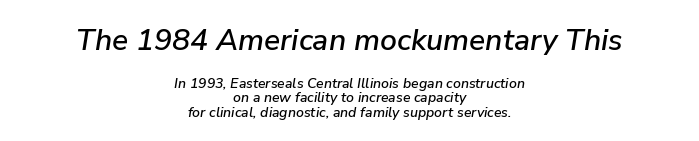
{"italic": "yes", "lean": "right", "slant_degrees": 9, "width": "normal", "stroke_contrast": "low", "x_height": "medium", "monospaced": "no", "underline": "no", "align": "center", "line_spacing": "tight", "line_spacing_ratio": 1.01, "letter_spacing": "normal", "letter_spacing_em": 0.0, "larger_block": "first", "size_ratio": 2.14, "glyph_px": 30}
